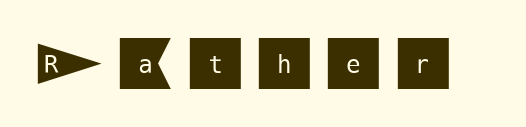
{"serif": "no", "italic": "no", "width": "normal", "stroke_contrast": "medium", "x_height": "large", "underline": "no", "letter_spacing": "wide", "letter_spacing_em": 0.22, "glyph_px": 58}
